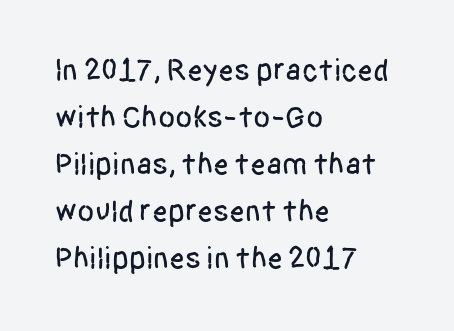
The lines sit at an ordinary, default distance from one another. You can tell from the bare stems that sans-serif type was used. Letter spacing: default. Caption: multi-line text, flush left, ragged right. It's the straight-up-and-down kind of type. The zone under the glyphs is completely vacant.
